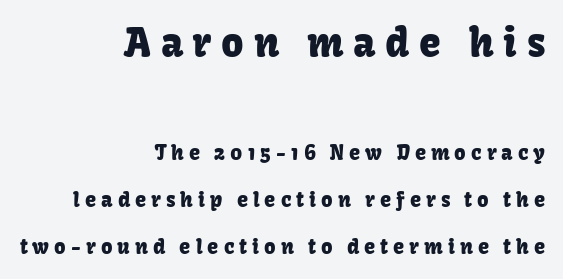
Type size steps down from the first block to the second. Is the letter spacing exaggerated? Yes — the characters are pushed far apart. In terms of letterform style, serifs are entirely absent. The lines in this sample share a right terminus and differ only in where they begin. Do the characters align in a grid? No, the font is proportional. Posture: vertical.
